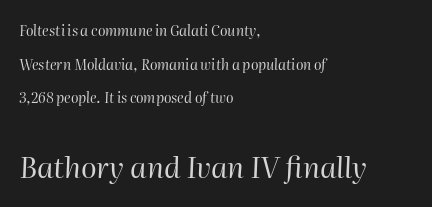
Q: Is the text bold? A: No.
Q: Is the text italic (slanted)? A: Yes, it leans right by about 2 degrees.
Q: Is the text underlined? A: No.
Q: How is the paragraph aligned? A: Left-aligned.
Q: Is the spacing between letters normal or unusually wide? A: Normal.
Q: Is the spacing between lines tight, normal or loose? A: Loose.
Q: Which block of text is set in a larger size, the first (top) or the second (bottom)? A: The second (bottom) one.
Q: Width (condensed, normal, or wide)? A: Normal.
Q: Stroke contrast? A: High.
Q: x-height? A: Medium.
Q: Monospaced? A: No.
